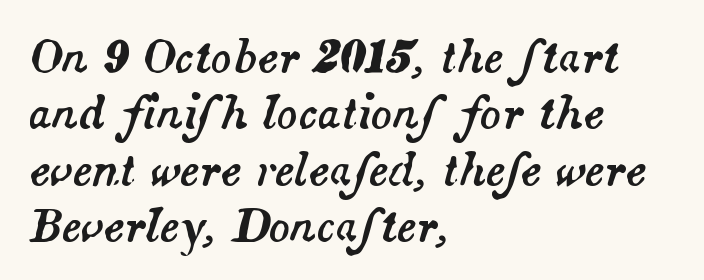
Q: Is the text italic (slanted)? A: Yes, it leans right by about 14 degrees.
Q: Is the text underlined? A: No.
Q: How is the paragraph aligned? A: Left-aligned.
Q: Is the spacing between letters normal or unusually wide? A: Normal.
Q: Is the spacing between lines tight, normal or loose? A: Normal.
Q: Width (condensed, normal, or wide)? A: Normal.
Q: Stroke contrast? A: Medium.
Q: x-height? A: Small.
Q: Monospaced? A: No.
